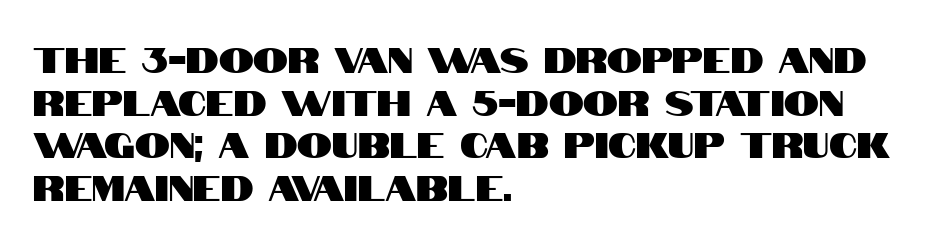
The image shows 35 px condensed sans-serif type, upright; set left-aligned, line spacing 1.22x, normal letter spacing, not underlined; high stroke contrast and a large x-height.
